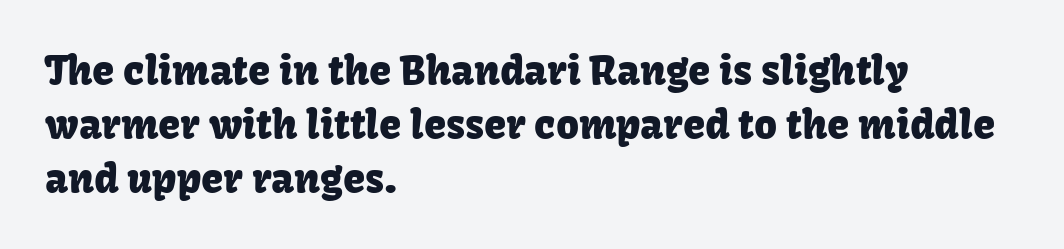
The image shows 40 px sans-serif type, upright; set left-aligned, normal line spacing (1.35x), normal letter spacing, not underlined; low stroke contrast and a medium x-height.
